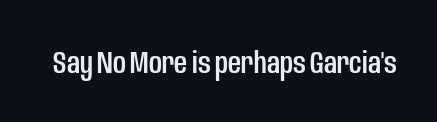
Q: Is the text italic (slanted)? A: No, it is upright.
Q: Is the typeface a serif or a sans-serif typeface? A: Sans-serif.
Q: Is the text underlined? A: No.
Q: Is the spacing between letters normal or unusually wide? A: Normal.
Q: Width (condensed, normal, or wide)? A: Condensed.
Q: Stroke contrast? A: Low.
Q: x-height? A: Large.
Q: Monospaced? A: No.
